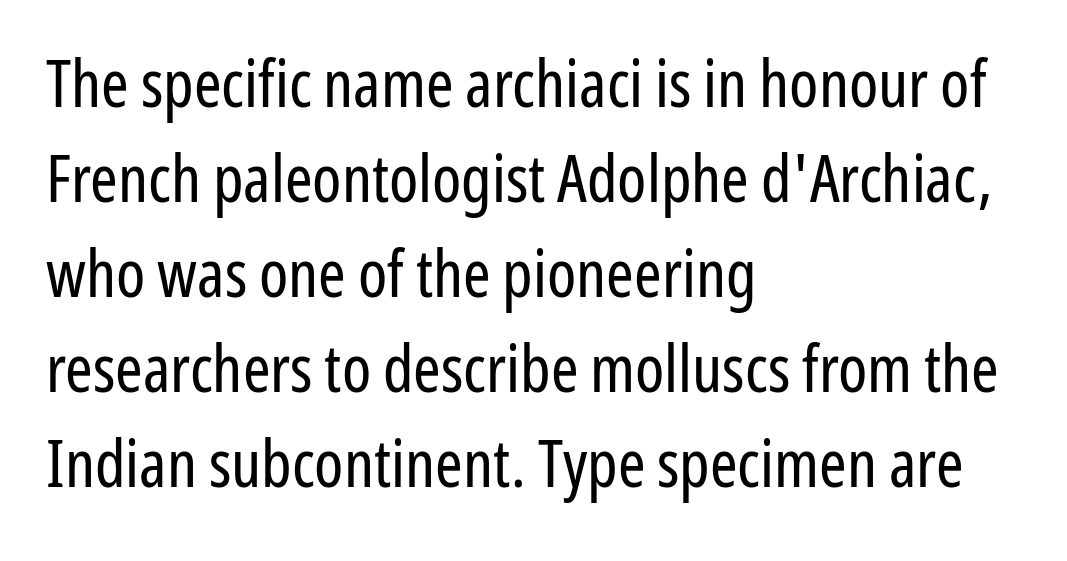
{"serif": "no", "italic": "no", "bold": "no", "weight": "regular", "width": "condensed", "stroke_contrast": "low", "x_height": "medium", "monospaced": "no", "underline": "no", "align": "left", "line_spacing": "normal", "line_spacing_ratio": 1.44, "letter_spacing": "normal", "letter_spacing_em": 0.0, "glyph_px": 66}
